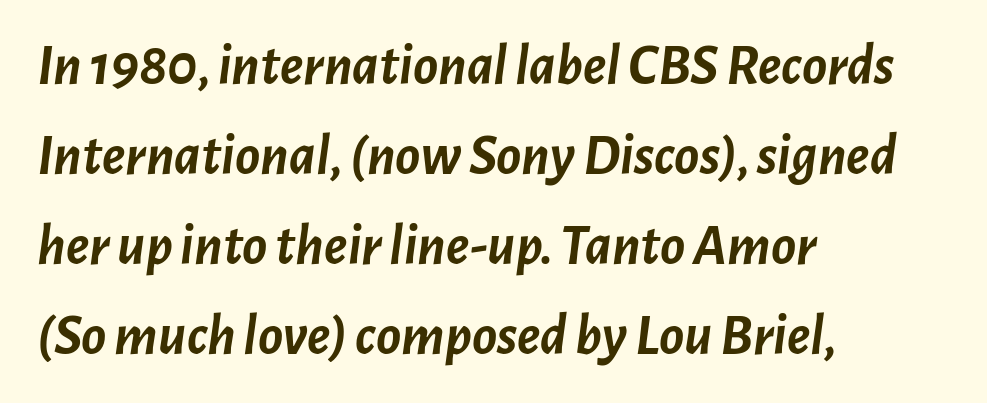
Q: Is the text bold? A: Yes.
Q: Is the text italic (slanted)? A: Yes, it leans right by about 7 degrees.
Q: Is the text underlined? A: No.
Q: How is the paragraph aligned? A: Left-aligned.
Q: Is the spacing between letters normal or unusually wide? A: Normal.
Q: Is the spacing between lines tight, normal or loose? A: Normal.
Q: Width (condensed, normal, or wide)? A: Normal.
Q: Stroke contrast? A: Low.
Q: x-height? A: Medium.
Q: Monospaced? A: No.
